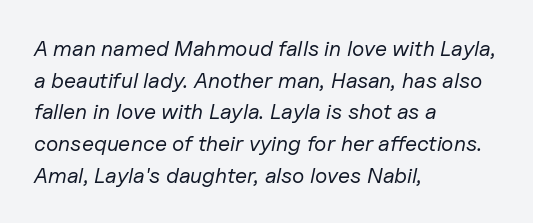
Q: Is the text bold? A: No.
Q: Is the text italic (slanted)? A: Yes, it leans right by about 11 degrees.
Q: Is the text underlined? A: No.
Q: How is the paragraph aligned? A: Left-aligned.
Q: Is the spacing between letters normal or unusually wide? A: Normal.
Q: Is the spacing between lines tight, normal or loose? A: Normal.
